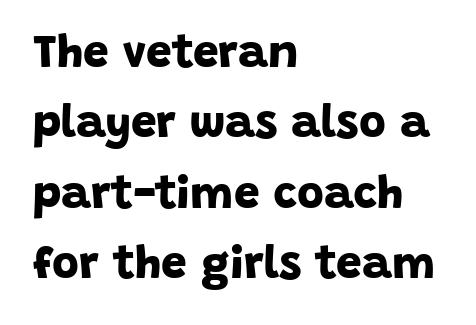
{"serif": "no", "bold": "yes", "weight": "bold", "width": "normal", "stroke_contrast": "low", "x_height": "large", "monospaced": "no", "underline": "no", "align": "left", "line_spacing": "normal", "line_spacing_ratio": 1.53, "letter_spacing": "normal", "letter_spacing_em": 0.0, "glyph_px": 46}
